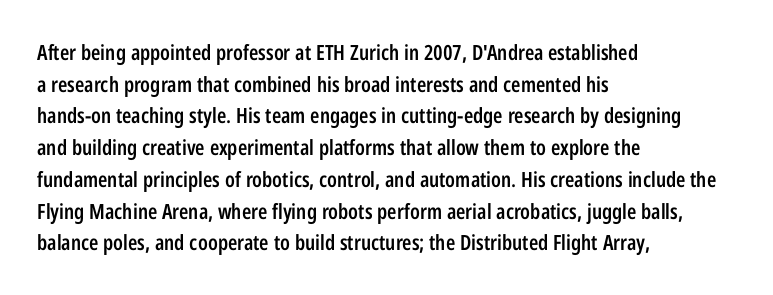
Q: Is the text bold? A: Semi-bold.
Q: Is the text italic (slanted)? A: No, it is upright.
Q: Is the text underlined? A: No.
Q: How is the paragraph aligned? A: Left-aligned.
Q: Is the spacing between letters normal or unusually wide? A: Normal.
Q: Is the spacing between lines tight, normal or loose? A: Normal.
